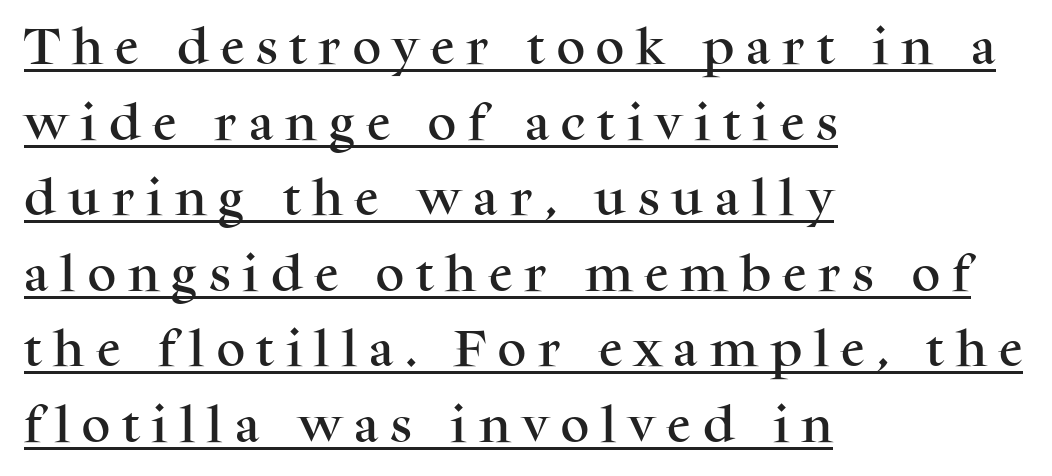
Designer's note — italics off, roman on. Honestly, the underline is the first thing you notice here. A typesetter would call this heavily tracked-out type. Is this a fixed-width face? No — the glyphs have proportional, varying widths.
